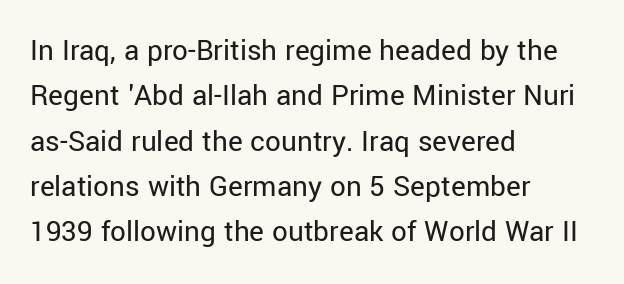
Is this a fixed-width face? No — the glyphs have proportional, varying widths. Bare-footed words on every line. Short and long lines alike share a common starting point at left. Between one letter and the next there's only the usual sliver of space. The specimen reads as upright at a glance.
